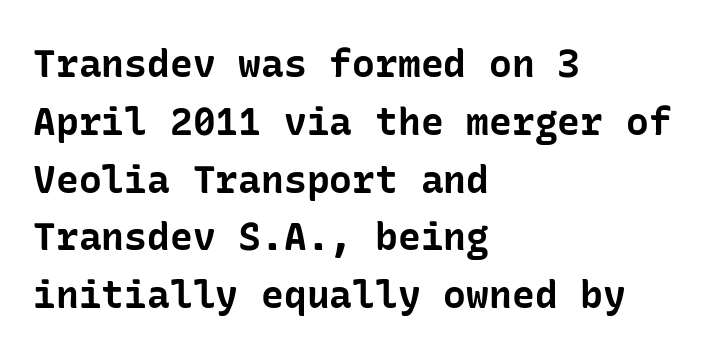
The image shows 38 px bold sans-serif type, upright; set left-aligned, normal line spacing (1.52x), normal letter spacing, not underlined; low stroke contrast and a medium x-height.
